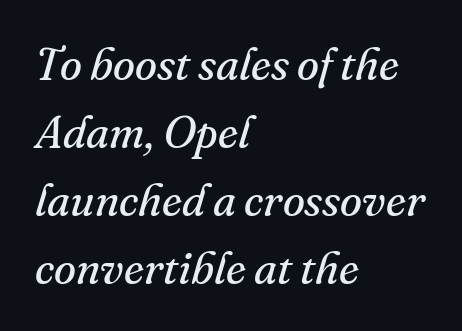
Q: Is the text bold? A: No.
Q: Is the text italic (slanted)? A: Yes, it leans right by about 16 degrees.
Q: Is the typeface a serif or a sans-serif typeface? A: Serif.
Q: Is the text underlined? A: No.
Q: How is the paragraph aligned? A: Left-aligned.
Q: Is the spacing between letters normal or unusually wide? A: Normal.
Q: Is the spacing between lines tight, normal or loose? A: Normal.
Q: Width (condensed, normal, or wide)? A: Normal.
Q: Stroke contrast? A: Medium.
Q: x-height? A: Small.
Q: Monospaced? A: No.
